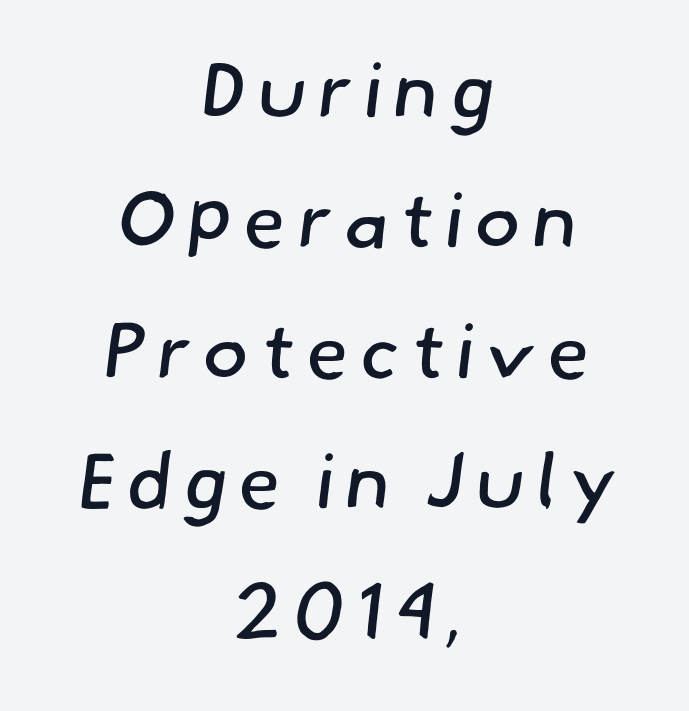
Q: Is the text bold? A: No.
Q: Is the typeface a serif or a sans-serif typeface? A: Sans-serif.
Q: Is the text underlined? A: No.
Q: How is the paragraph aligned? A: Centered.
Q: Is the spacing between lines tight, normal or loose? A: Normal.
Q: Width (condensed, normal, or wide)? A: Normal.
Q: Stroke contrast? A: Low.
Q: x-height? A: Small.
Q: Monospaced? A: No.
